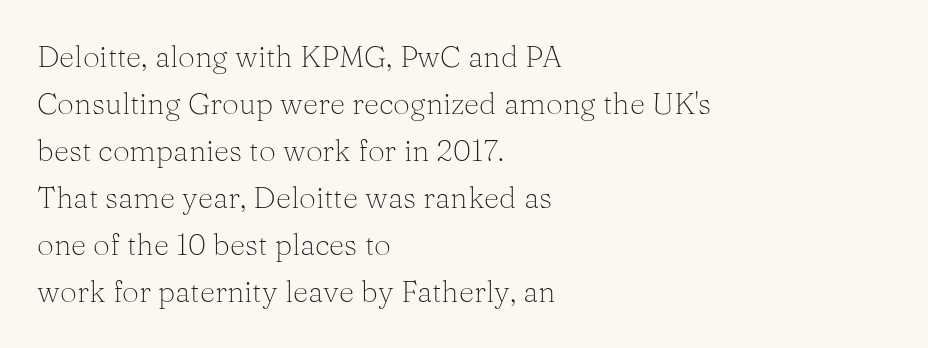
{"serif": "yes", "italic": "no", "bold": "no", "weight": "light", "width": "normal", "stroke_contrast": "medium", "x_height": "medium", "monospaced": "no", "underline": "no", "align": "left", "line_spacing": "normal", "line_spacing_ratio": 1.57, "letter_spacing": "normal", "letter_spacing_em": 0.0, "glyph_px": 30}
